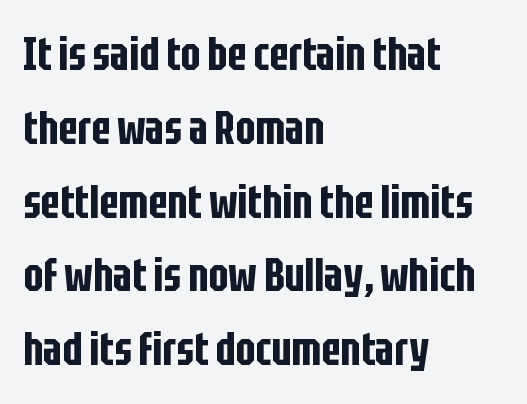
The image shows 47 px condensed sans-serif type, upright; set left-aligned, normal line spacing (1.57x), normal letter spacing, not underlined; low stroke contrast and a large x-height.
